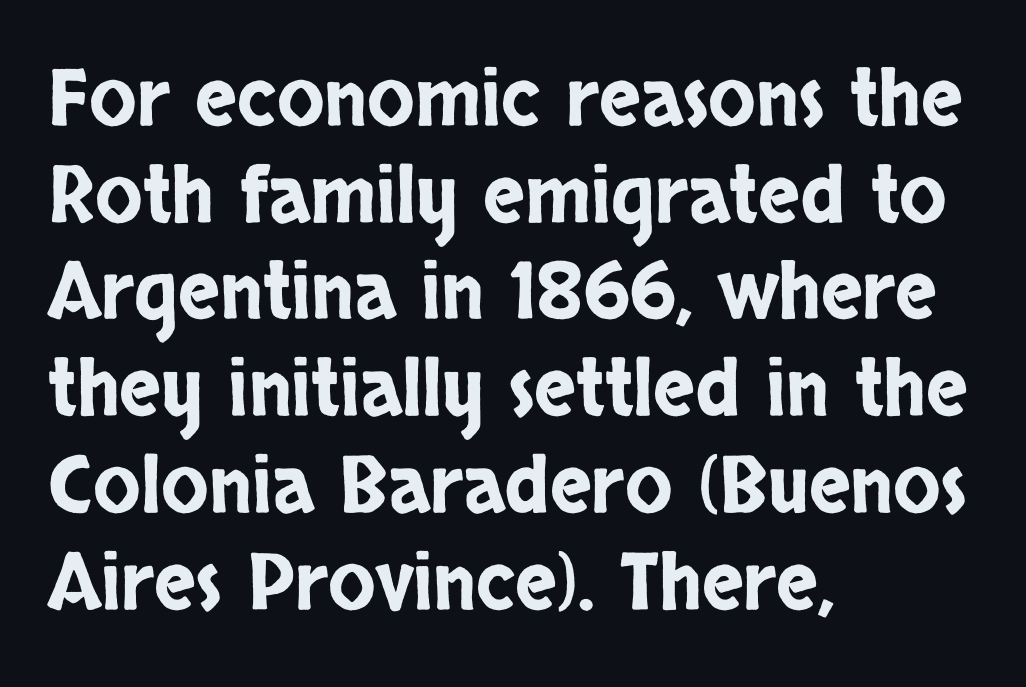
Q: Is the text italic (slanted)? A: No, it is upright.
Q: Is the typeface a serif or a sans-serif typeface? A: Sans-serif.
Q: Is the text underlined? A: No.
Q: How is the paragraph aligned? A: Left-aligned.
Q: Is the spacing between letters normal or unusually wide? A: Normal.
Q: Width (condensed, normal, or wide)? A: Condensed.
Q: Stroke contrast? A: Low.
Q: x-height? A: Large.
Q: Monospaced? A: No.
